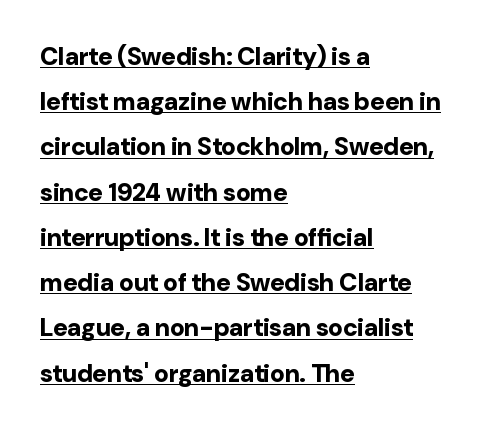
Q: Is the text bold? A: Yes.
Q: Is the text italic (slanted)? A: No, it is upright.
Q: Is the text underlined? A: Yes.
Q: How is the paragraph aligned? A: Left-aligned.
Q: Is the spacing between letters normal or unusually wide? A: Normal.
